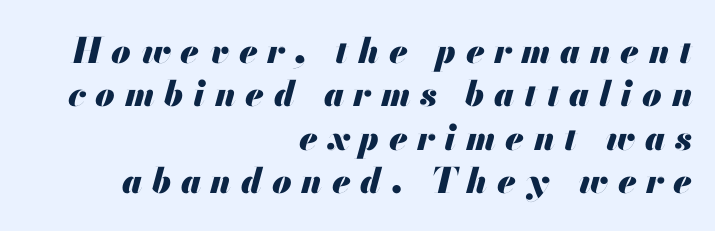
The image shows 35 px heavy type, italic (leaning right); set right-aligned, line spacing 1.24x, unusually wide letter spacing (+0.28 em), not underlined; medium stroke contrast and a small x-height.
